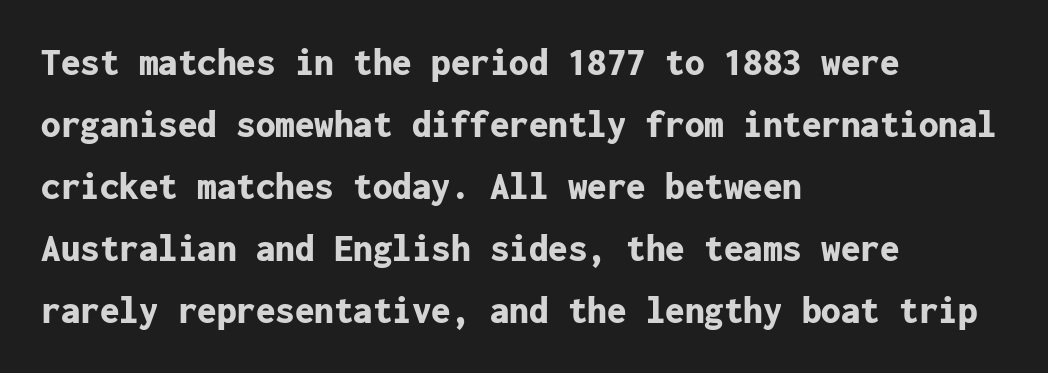
{"serif": "no", "italic": "no", "bold": "yes", "weight": "bold", "width": "normal", "stroke_contrast": "low", "x_height": "medium", "monospaced": "yes", "underline": "no", "align": "left", "line_spacing": "normal", "line_spacing_ratio": 1.59, "letter_spacing": "normal", "letter_spacing_em": 0.0, "glyph_px": 39}
